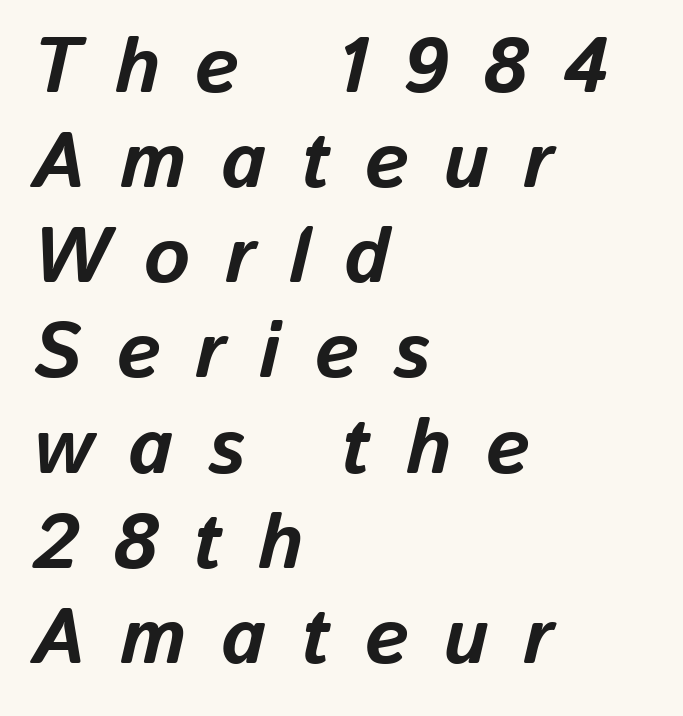
{"italic": "yes", "lean": "right", "slant_degrees": 13, "bold": "yes", "weight": "bold", "width": "normal", "stroke_contrast": "low", "x_height": "medium", "monospaced": "no", "underline": "no", "align": "left", "line_spacing_ratio": 1.22, "letter_spacing": "wide", "letter_spacing_em": 0.44, "glyph_px": 78}
